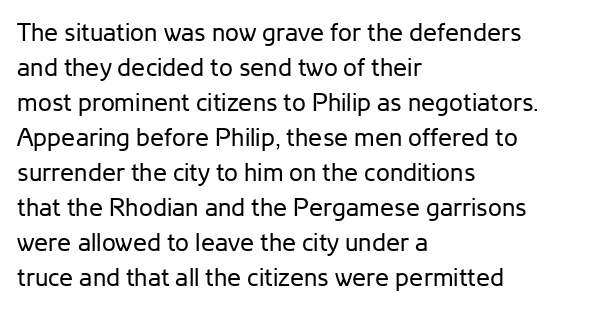
Nobody drew a line under any word here. The passage is arranged the way most books set body copy — flush left. Is the stroke heavy? The answer is a plain regular-or-lighter. Nobody touched the tracking dial on this one. A roman cut, with each character standing at attention. The space between consecutive lines is moderate.
